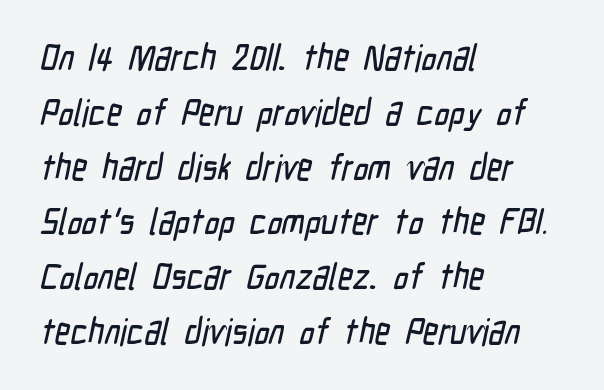
Serif or sans? Sans — the stroke terminals are bare. Notice how descenders clear the ascenders below comfortably — that's standard leading. A typesetter would call this proportional, since set widths differ per character. Compared with a centered layout, this one pins lines to the left instead.
